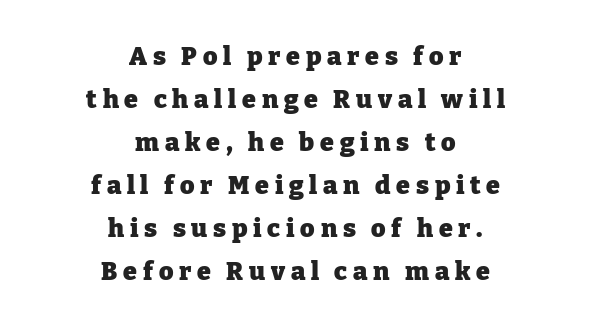
Q: Is the text bold? A: Yes.
Q: Is the text italic (slanted)? A: No, it is upright.
Q: Is the text underlined? A: No.
Q: How is the paragraph aligned? A: Centered.
Q: Is the spacing between letters normal or unusually wide? A: Unusually wide.
